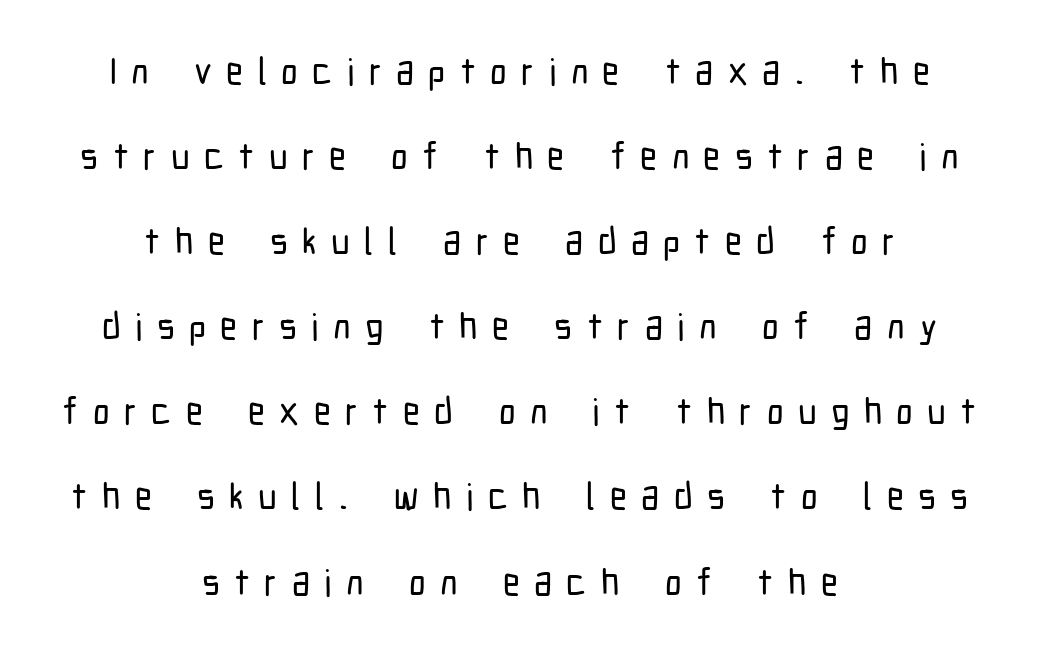
Q: Is the text italic (slanted)? A: No, it is upright.
Q: Is the typeface a serif or a sans-serif typeface? A: Sans-serif.
Q: Is the text underlined? A: No.
Q: How is the paragraph aligned? A: Centered.
Q: Is the spacing between letters normal or unusually wide? A: Unusually wide.
Q: Is the spacing between lines tight, normal or loose? A: Loose.
Q: Width (condensed, normal, or wide)? A: Condensed.
Q: Stroke contrast? A: Low.
Q: x-height? A: Medium.
Q: Monospaced? A: No.
